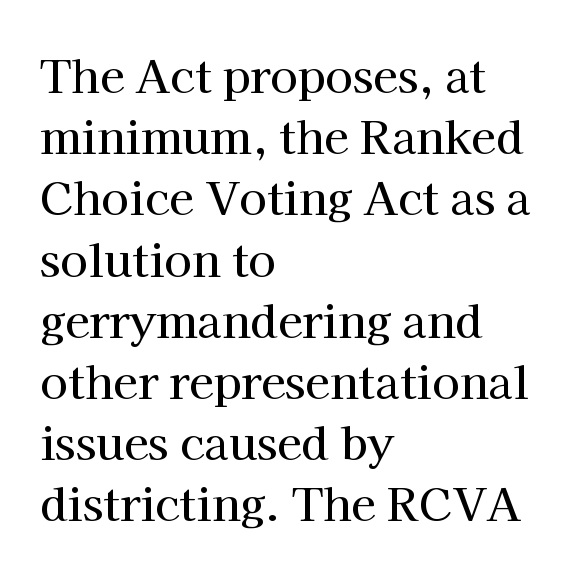
{"serif": "yes", "italic": "no", "width": "normal", "stroke_contrast": "high", "x_height": "medium", "monospaced": "no", "underline": "no", "align": "left", "line_spacing": "normal", "line_spacing_ratio": 1.36, "letter_spacing": "normal", "letter_spacing_em": 0.0, "glyph_px": 45}
